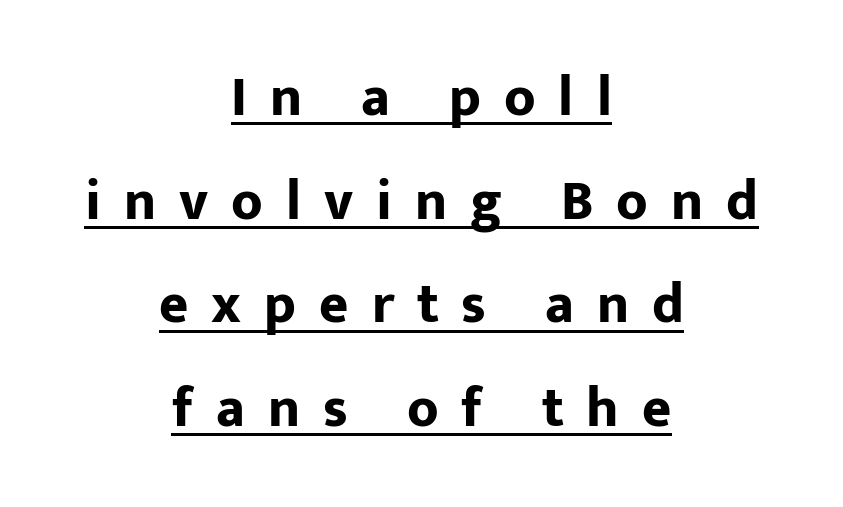
The image shows 56 px bold sans-serif type, upright; set centered, line spacing 1.85x, unusually wide letter spacing (+0.41 em), underlined; low stroke contrast and a medium x-height.
